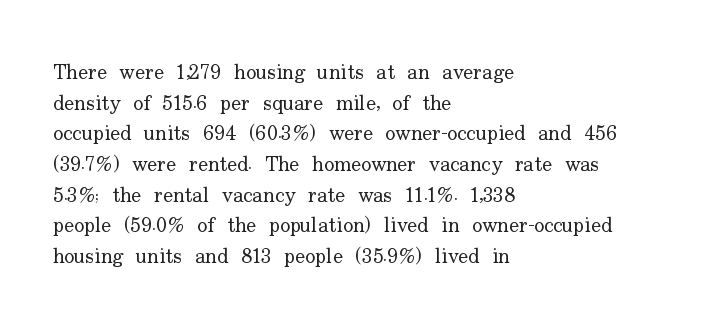
{"italic": "no", "bold": "no", "underline": "no", "align": "left", "line_spacing": "normal", "line_spacing_ratio": 1.46, "letter_spacing": "normal", "letter_spacing_em": 0.0, "glyph_px": 21}
